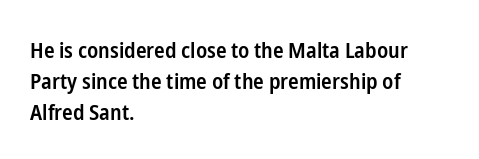
The image shows 22 px text type, upright; set left-aligned, normal line spacing (1.42x), normal letter spacing, not underlined.
